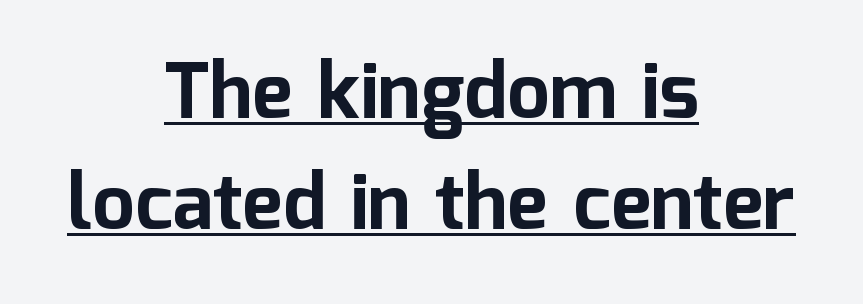
A typographer would call this underscored text. Tracking here is standard; glyphs follow each other at the usual distance. Character widths vary here, with narrow letters taking less room than wide ones. Check where the strokes stop: nothing finishes them off — pure sans. Ordinary non-slanted type is in use.
